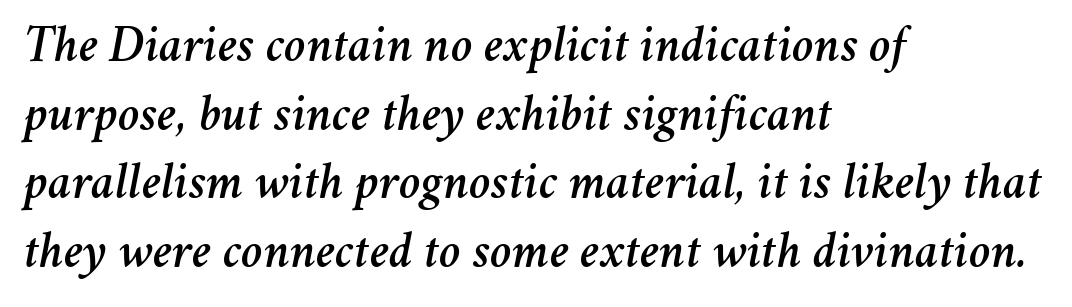
The image shows 52 px text type, italic (leaning right); set left-aligned, normal line spacing (1.32x), normal letter spacing, not underlined; medium stroke contrast and a medium x-height.
